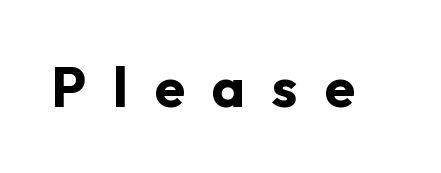
The image shows 56 px bold sans-serif type, upright; set unusually wide letter spacing (+0.48 em), not underlined; low stroke contrast and a medium x-height.
